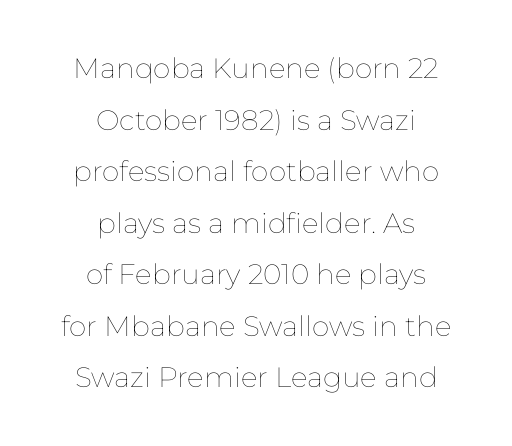
Is this a fixed-width face? No — the glyphs have proportional, varying widths. Vertical strokes here are truly vertical. No extra ink here — the face is not bold. The setting favours the middle, as headings and verse often do. Descender tails drop into unmarked territory. The letters sit at their default tracking, neither squeezed nor spread.
